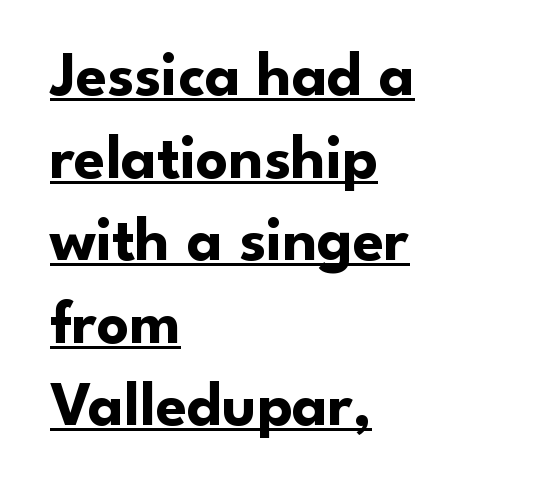
Q: Is the text bold? A: Yes.
Q: Is the text italic (slanted)? A: No, it is upright.
Q: Is the typeface a serif or a sans-serif typeface? A: Sans-serif.
Q: Is the text underlined? A: Yes.
Q: How is the paragraph aligned? A: Left-aligned.
Q: Is the spacing between letters normal or unusually wide? A: Normal.
Q: Is the spacing between lines tight, normal or loose? A: Normal.
Q: Width (condensed, normal, or wide)? A: Normal.
Q: Stroke contrast? A: Low.
Q: x-height? A: Small.
Q: Monospaced? A: No.
